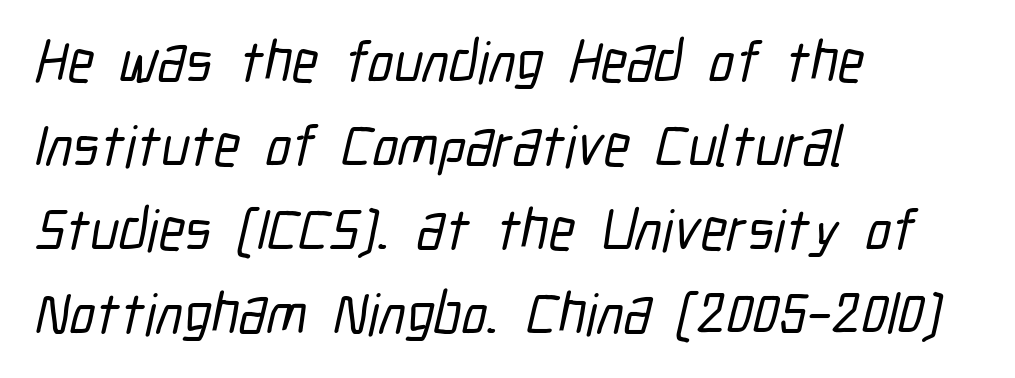
The image shows 58 px condensed sans-serif type; set left-aligned, normal line spacing (1.45x), normal letter spacing, not underlined; low stroke contrast and a medium x-height.
